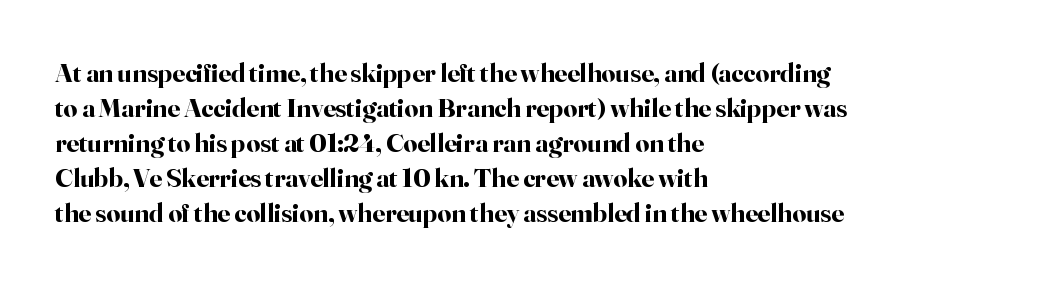
The image shows 27 px bold type, upright; set left-aligned, normal line spacing (1.3x), normal letter spacing, not underlined.
